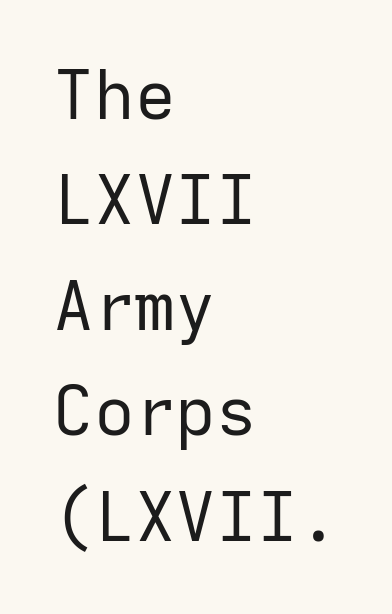
The image shows 68 px regular-weight sans-serif type, upright, monospaced; set left-aligned, normal line spacing (1.55x), normal letter spacing, not underlined; low stroke contrast and a medium x-height.
